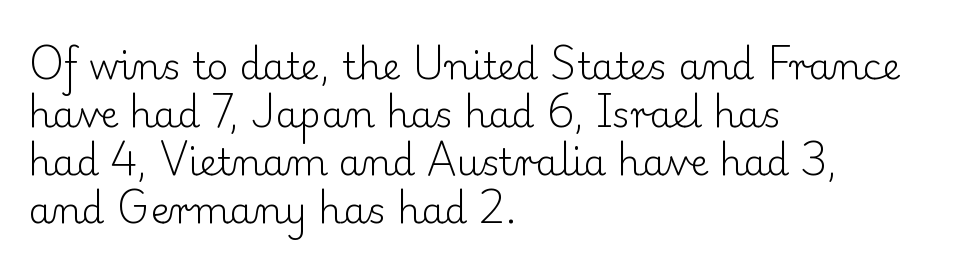
{"italic": "no", "bold": "no", "weight": "light", "width": "normal", "stroke_contrast": "low", "x_height": "small", "monospaced": "no", "underline": "no", "align": "left", "line_spacing": "normal", "line_spacing_ratio": 1.3, "letter_spacing": "normal", "letter_spacing_em": 0.0, "glyph_px": 37}
